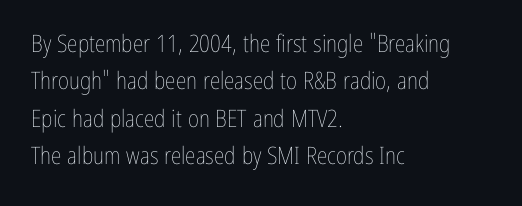
Q: Is the text bold? A: No.
Q: Is the text italic (slanted)? A: No, it is upright.
Q: Is the text underlined? A: No.
Q: How is the paragraph aligned? A: Left-aligned.
Q: Is the spacing between letters normal or unusually wide? A: Normal.
Q: Is the spacing between lines tight, normal or loose? A: Normal.
